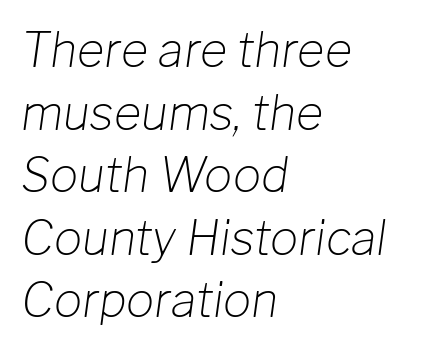
Each letter keeps its own natural width here, so spacing adapts to shape. Bold? No — there's no thickening of the strokes. One-word summary of the alignment: left. The baseline area is clear. This sample uses an oblique cut, with every glyph tilted off the vertical. Does extra space separate the letters? No, they use regular spacing.
